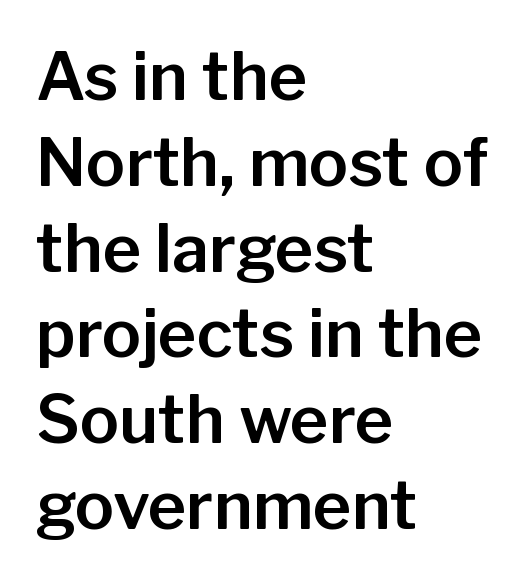
{"serif": "no", "italic": "no", "width": "normal", "stroke_contrast": "low", "x_height": "medium", "monospaced": "no", "underline": "no", "align": "left", "line_spacing": "normal", "line_spacing_ratio": 1.3, "letter_spacing": "normal", "letter_spacing_em": 0.0, "glyph_px": 66}
